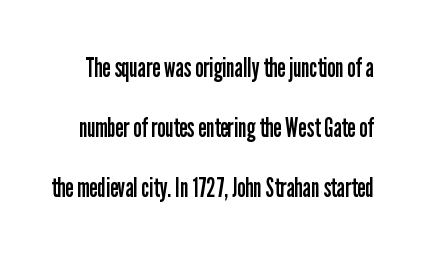
Q: Is the text bold? A: No.
Q: Is the text italic (slanted)? A: No, it is upright.
Q: Is the text underlined? A: No.
Q: Is the spacing between letters normal or unusually wide? A: Normal.
Q: Is the spacing between lines tight, normal or loose? A: Loose.
